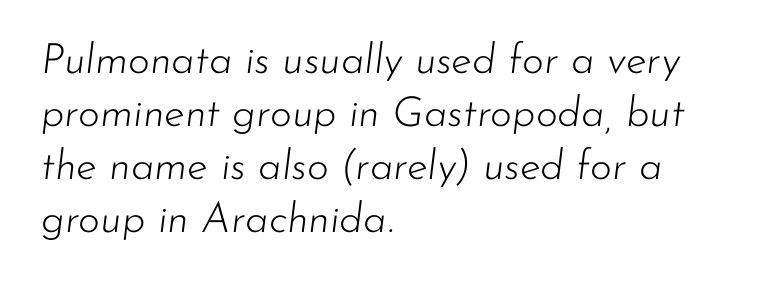
{"italic": "yes", "lean": "right", "slant_degrees": 7, "bold": "no", "weight": "light", "width": "normal", "stroke_contrast": "low", "x_height": "small", "monospaced": "no", "underline": "no", "align": "left", "line_spacing": "normal", "line_spacing_ratio": 1.26, "letter_spacing": "normal", "letter_spacing_em": 0.0, "glyph_px": 42}
